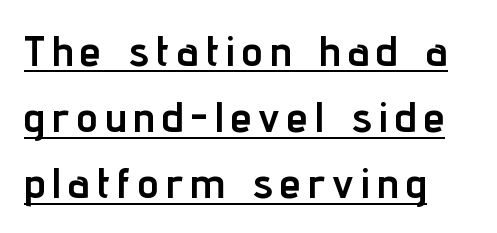
The image shows 43 px semibold, condensed sans-serif type, upright; set left-aligned, normal line spacing (1.54x), underlined; low stroke contrast and a medium x-height.
